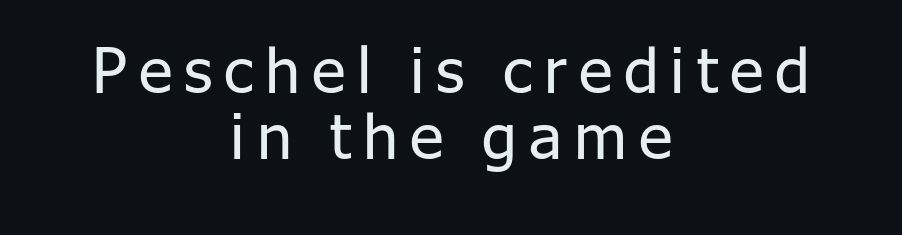
The image shows 63 px regular-weight sans-serif type, upright; set centered, tight line spacing (1.05x), not underlined; low stroke contrast and a medium x-height.
